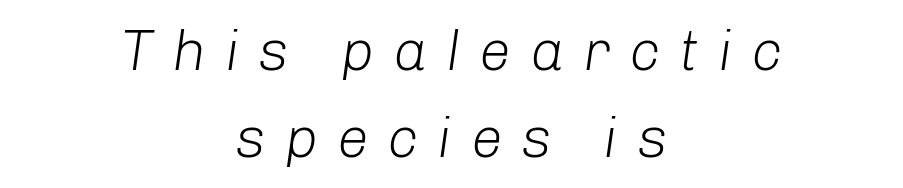
{"italic": "yes", "lean": "right", "slant_degrees": 8, "bold": "no", "weight": "light", "width": "normal", "stroke_contrast": "low", "x_height": "medium", "monospaced": "no", "underline": "no", "align": "center", "line_spacing": "normal", "line_spacing_ratio": 1.52, "letter_spacing": "wide", "letter_spacing_em": 0.33, "glyph_px": 57}
